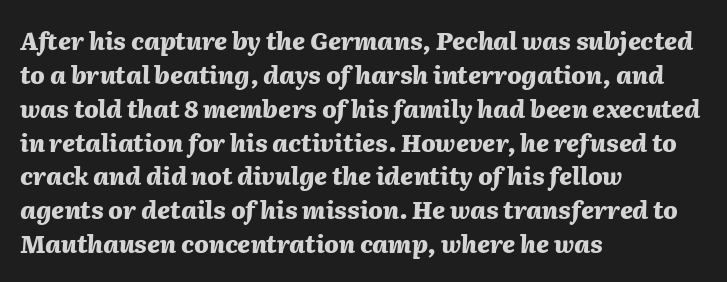
The horizontal fit of the characters is conventional and even. Short and long lines alike share a common starting point at left. Regarding leading, the lines here are spaced in the standard way. The strokes are fattened all the way to bold.
